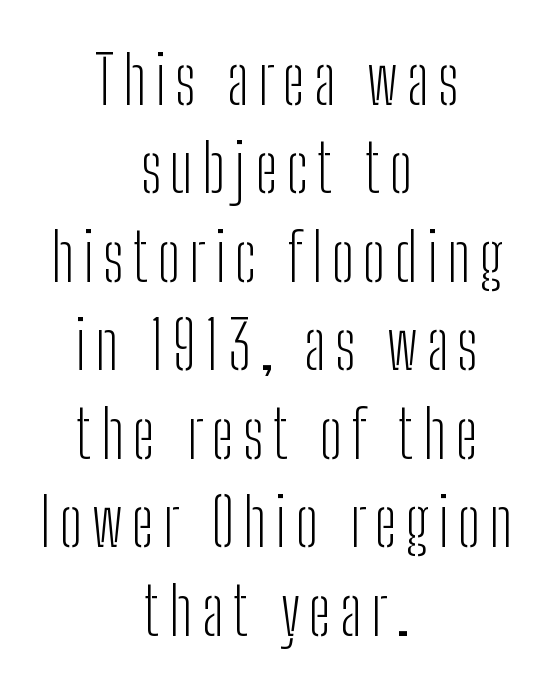
Both edges are ragged and mirror each other, which tells us the setting is centered. Regarding leading, the lines here are spaced in the standard way. Proportional: the letters do not fall into vertical columns. Stems here are at most as thick as an everyday book face. Lines of text with bare space underneath. Is this a sans? Yes — the strokes have no serifs.
